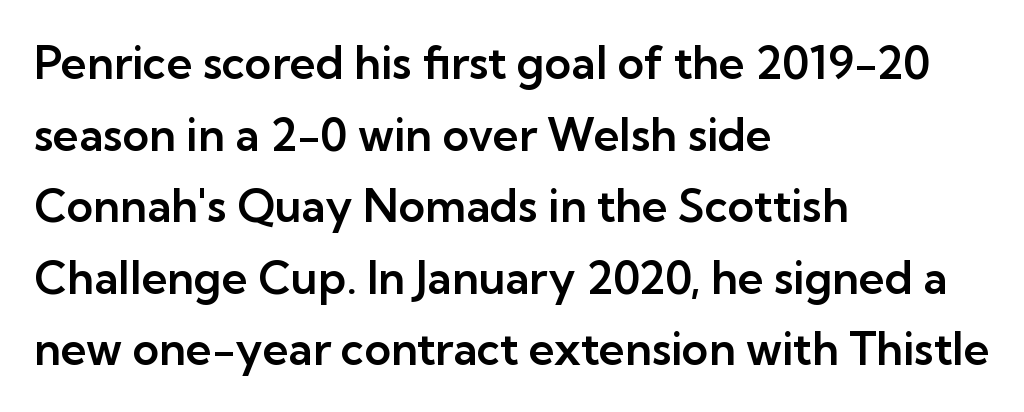
Q: Is the text italic (slanted)? A: No, it is upright.
Q: Is the typeface a serif or a sans-serif typeface? A: Sans-serif.
Q: Is the text underlined? A: No.
Q: How is the paragraph aligned? A: Left-aligned.
Q: Is the spacing between letters normal or unusually wide? A: Normal.
Q: Is the spacing between lines tight, normal or loose? A: Normal.
Q: Width (condensed, normal, or wide)? A: Normal.
Q: Stroke contrast? A: Low.
Q: x-height? A: Medium.
Q: Monospaced? A: No.
